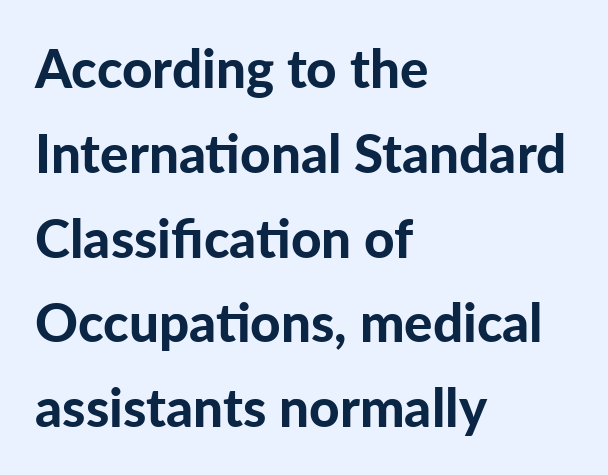
Q: Is the text bold? A: Yes.
Q: Is the text italic (slanted)? A: No, it is upright.
Q: Is the typeface a serif or a sans-serif typeface? A: Sans-serif.
Q: Is the text underlined? A: No.
Q: How is the paragraph aligned? A: Left-aligned.
Q: Is the spacing between letters normal or unusually wide? A: Normal.
Q: Is the spacing between lines tight, normal or loose? A: Normal.
Q: Width (condensed, normal, or wide)? A: Normal.
Q: Stroke contrast? A: Low.
Q: x-height? A: Medium.
Q: Monospaced? A: No.
